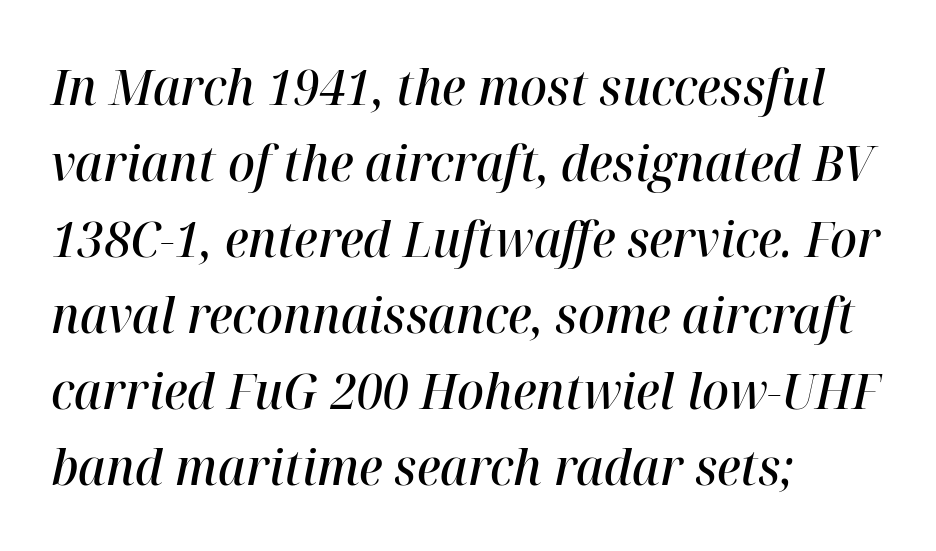
{"italic": "yes", "lean": "right", "slant_degrees": 12, "bold": "semi", "weight": "semibold", "width": "normal", "stroke_contrast": "high", "x_height": "medium", "monospaced": "no", "underline": "no", "align": "left", "line_spacing": "normal", "line_spacing_ratio": 1.52, "letter_spacing": "normal", "letter_spacing_em": 0.0, "glyph_px": 50}
